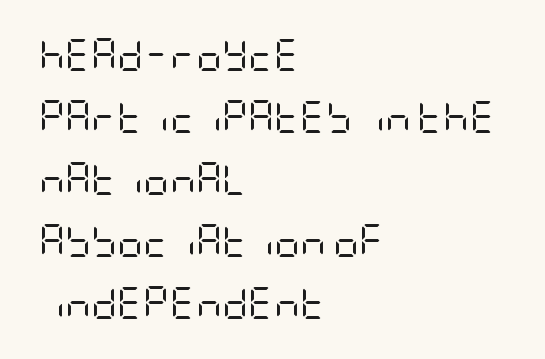
This is sans-serif lettering, the kind often seen on screens and signage. Ascenders rise straight up at ninety degrees. Notice the wide empty band between every row — that's loose leading. Words appear dense and cohesive because spacing is normal. Unbolded letterforms with no extra heft.
